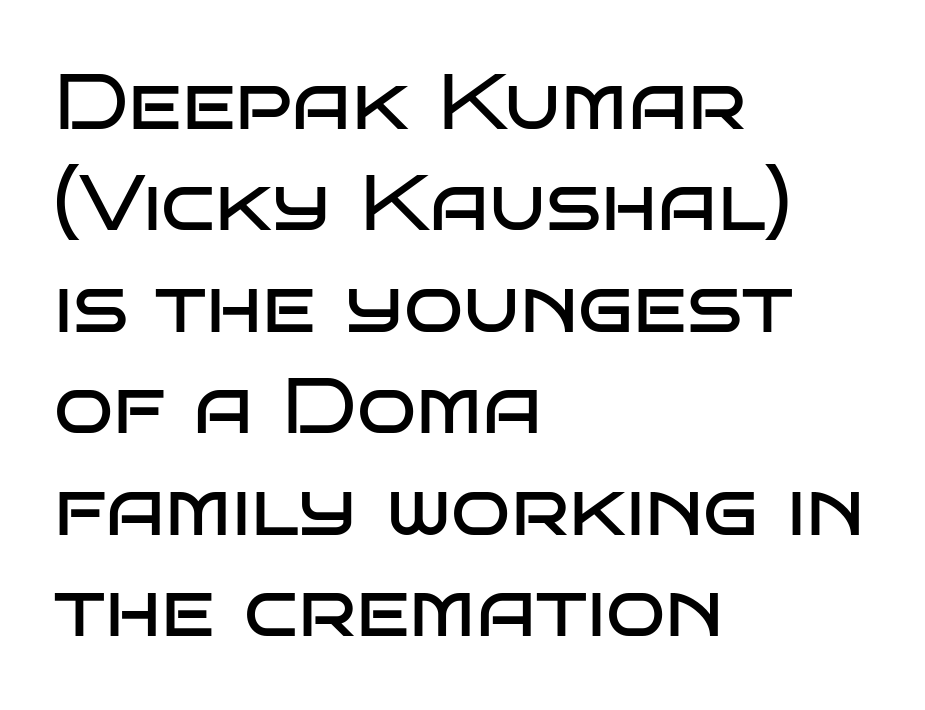
Beneath every word, the page is bare. A sans-serif font was chosen for this passage. The letters advance in unequal steps, a hallmark of proportional type. Stroke mass is kept to a normal reading level or below. Where is the straight margin? On the left. Italic: no, the glyphs are upright roman.
